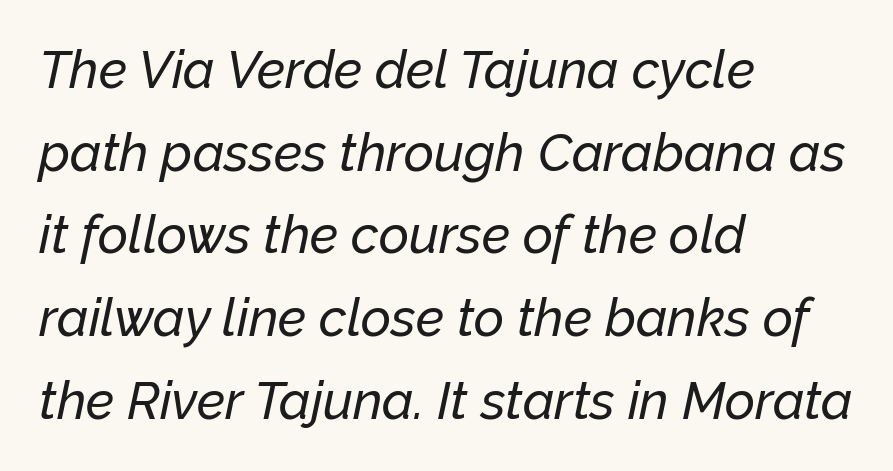
Lines of text with bare space underneath. Every character sits at an angle, as italics do. Spacing between characters is what you'd get straight out of the box. The leading is moderate, giving the passage an even texture. The rendering anchors every line to the left-hand side. Character widths vary here, with narrow letters taking less room than wide ones.
